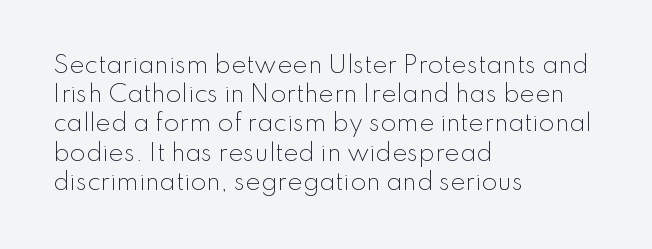
{"italic": "no", "bold": "no", "underline": "no", "align": "left", "line_spacing": "normal", "line_spacing_ratio": 1.27, "letter_spacing": "normal", "letter_spacing_em": 0.0, "glyph_px": 23}
